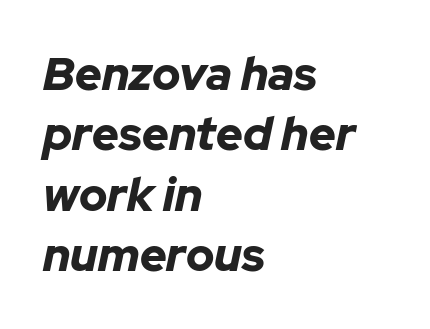
Q: Is the text bold? A: Yes.
Q: Is the text italic (slanted)? A: Yes, it leans right by about 12 degrees.
Q: Is the text underlined? A: No.
Q: How is the paragraph aligned? A: Left-aligned.
Q: Is the spacing between letters normal or unusually wide? A: Normal.
Q: Is the spacing between lines tight, normal or loose? A: Normal.
Q: Width (condensed, normal, or wide)? A: Normal.
Q: Stroke contrast? A: Low.
Q: x-height? A: Medium.
Q: Monospaced? A: No.
